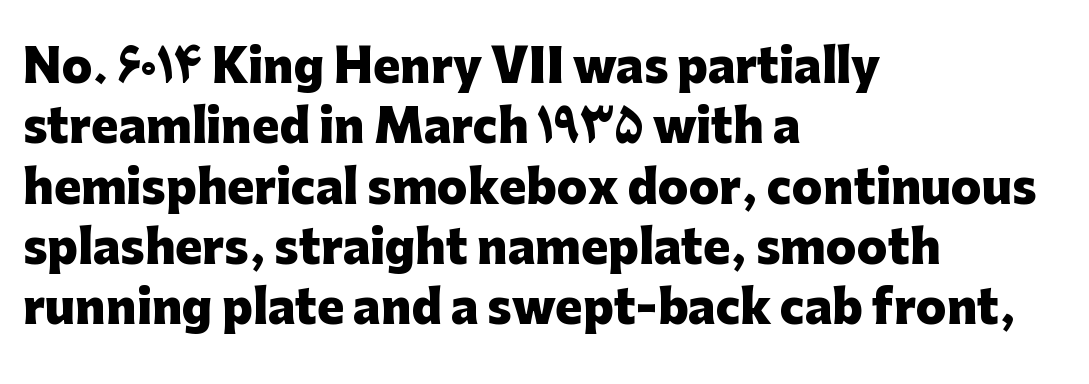
Q: Is the text bold? A: Yes.
Q: Is the text italic (slanted)? A: No, it is upright.
Q: Is the typeface a serif or a sans-serif typeface? A: Sans-serif.
Q: Is the text underlined? A: No.
Q: How is the paragraph aligned? A: Left-aligned.
Q: Is the spacing between letters normal or unusually wide? A: Normal.
Q: Is the spacing between lines tight, normal or loose? A: Normal.
Q: Width (condensed, normal, or wide)? A: Normal.
Q: Stroke contrast? A: Low.
Q: x-height? A: Medium.
Q: Monospaced? A: No.
